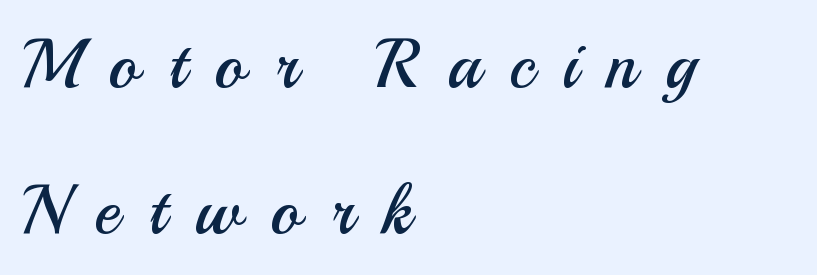
The image shows 69 px regular-weight sans-serif type; set left-aligned, loose line spacing (2.11x), unusually wide letter spacing (+0.42 em), not underlined; medium stroke contrast and a small x-height.
